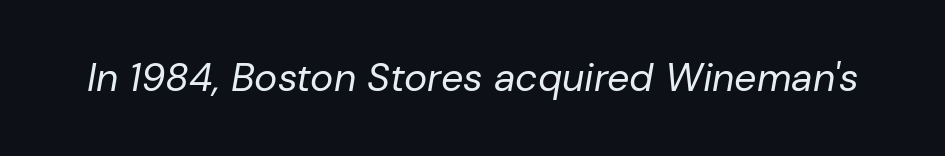
The image shows 39 px regular-weight type, italic (leaning right); set normal letter spacing, not underlined; low stroke contrast and a medium x-height.
